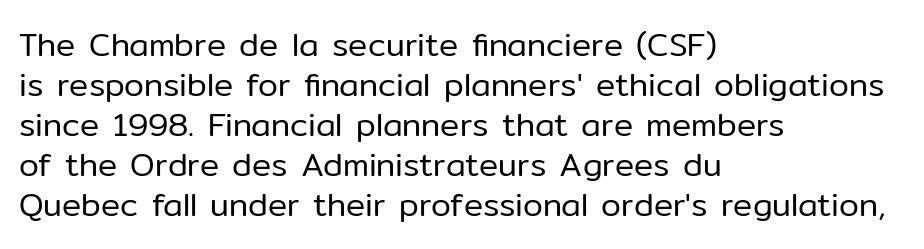
You could call the tracking neutral — neither tight nor loose. A sans-serif font was chosen for this passage. On a weight scale, this lands at 450 or below. Leading matches the norm, producing a regular column. Vertical strokes here are truly vertical. This sample has the flowing, uneven cadence of proportional lettering.
